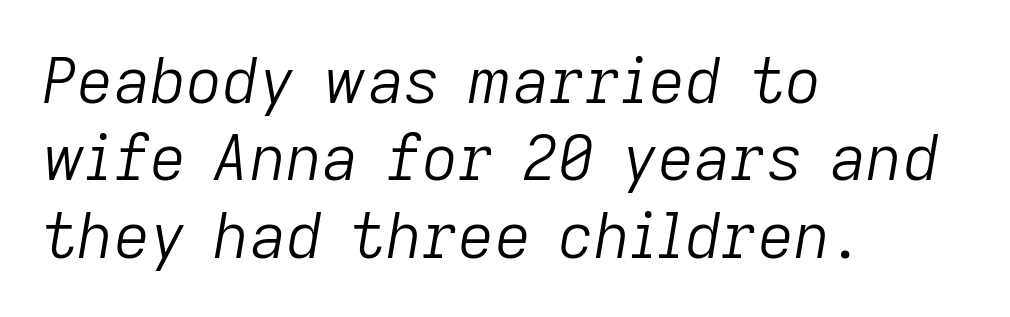
{"italic": "yes", "lean": "right", "slant_degrees": 9, "bold": "no", "weight": "light", "width": "normal", "stroke_contrast": "low", "x_height": "medium", "monospaced": "no", "underline": "no", "align": "left", "line_spacing_ratio": 1.23, "letter_spacing": "normal", "letter_spacing_em": 0.0, "glyph_px": 63}
